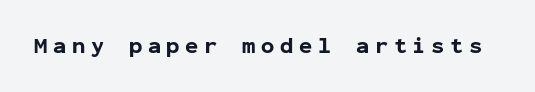
Letters rest on an invisible, unmarked baseline. Tracking here is generous; glyphs stand well apart from one another. When letters stand straight like this, we call the style roman or upright. A full-strength bold gives these letters their thick strokes.
